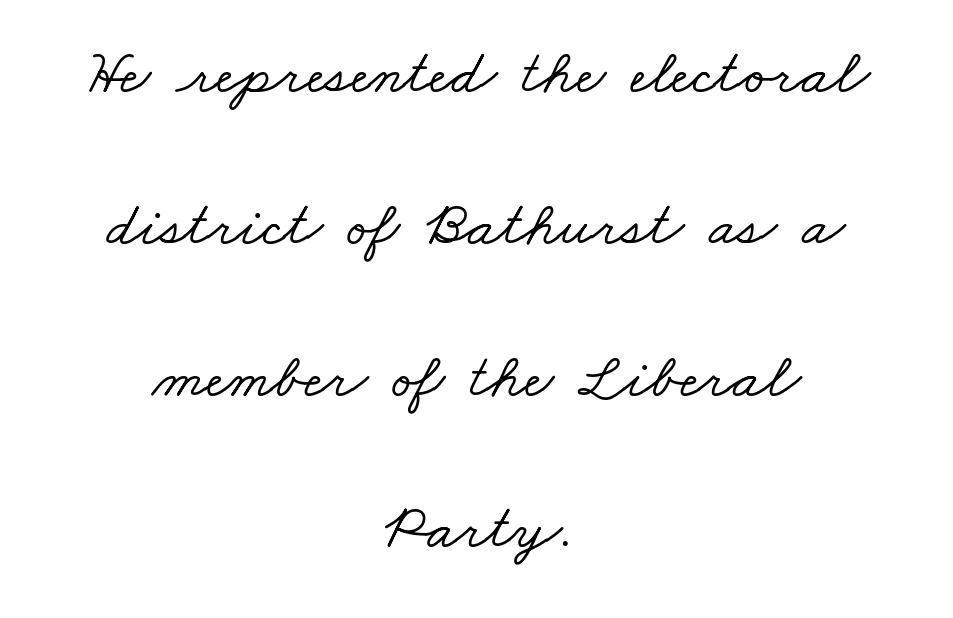
Q: Is the typeface a serif or a sans-serif typeface? A: Serif.
Q: Is the text underlined? A: No.
Q: How is the paragraph aligned? A: Centered.
Q: Is the spacing between letters normal or unusually wide? A: Normal.
Q: Is the spacing between lines tight, normal or loose? A: Loose.
Q: Width (condensed, normal, or wide)? A: Wide.
Q: Stroke contrast? A: Low.
Q: x-height? A: Small.
Q: Monospaced? A: No.
